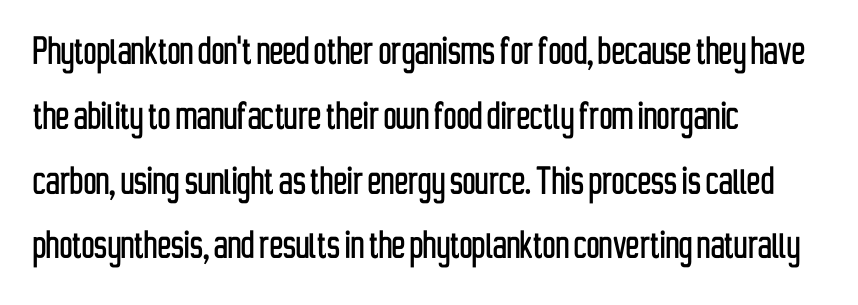
The image shows 45 px condensed sans-serif type, upright; set left-aligned, normal line spacing (1.44x), normal letter spacing, not underlined; low stroke contrast and a medium x-height.
